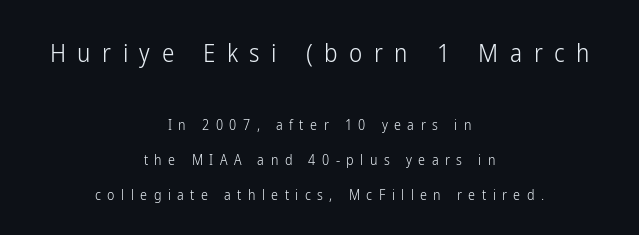
Q: Is the text bold? A: No.
Q: Is the text italic (slanted)? A: No, it is upright.
Q: Is the text underlined? A: No.
Q: How is the paragraph aligned? A: Centered.
Q: Is the spacing between letters normal or unusually wide? A: Unusually wide.
Q: Is the spacing between lines tight, normal or loose? A: Loose.
Q: Which block of text is set in a larger size, the first (top) or the second (bottom)? A: The first (top) one.
